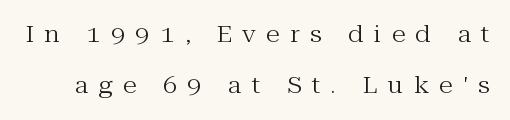
Inter-character spacing is expanded well beyond the font's built-in metrics. Ascenders rise straight up at ninety degrees. Horizontal bands of white between lines are thick stripes. The space beneath each line is pristine and unruled. Vertical stems look standard width or narrower in stroke.
